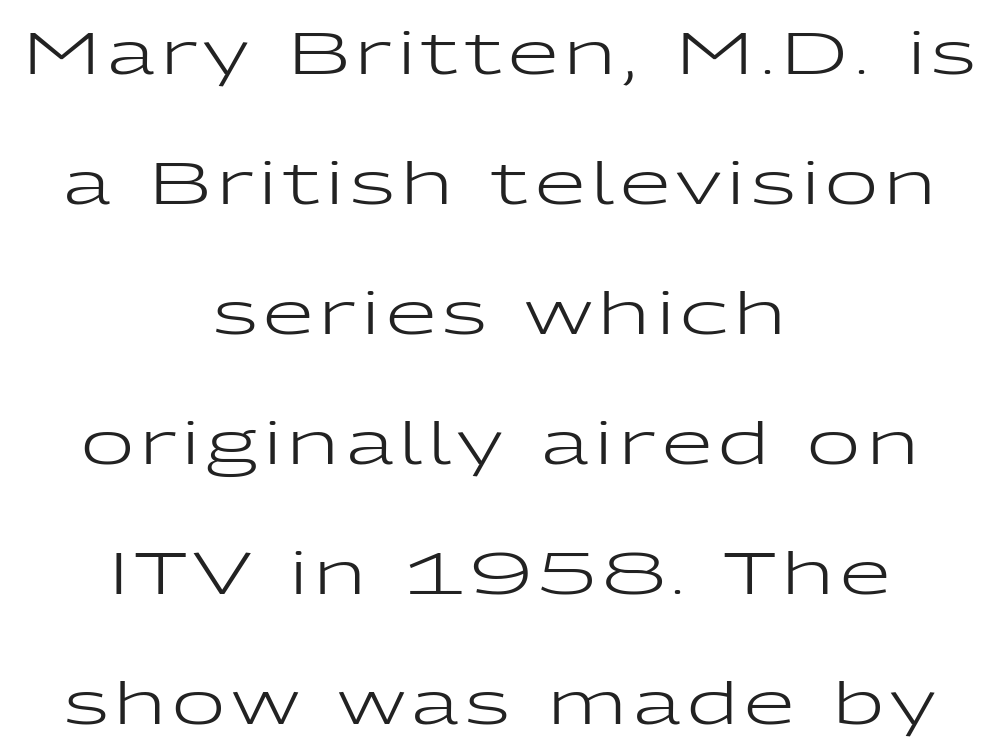
{"serif": "no", "italic": "no", "bold": "no", "weight": "regular", "width": "wide", "stroke_contrast": "low", "x_height": "medium", "monospaced": "no", "underline": "no", "align": "center", "line_spacing": "loose", "line_spacing_ratio": 2.24, "glyph_px": 58}
